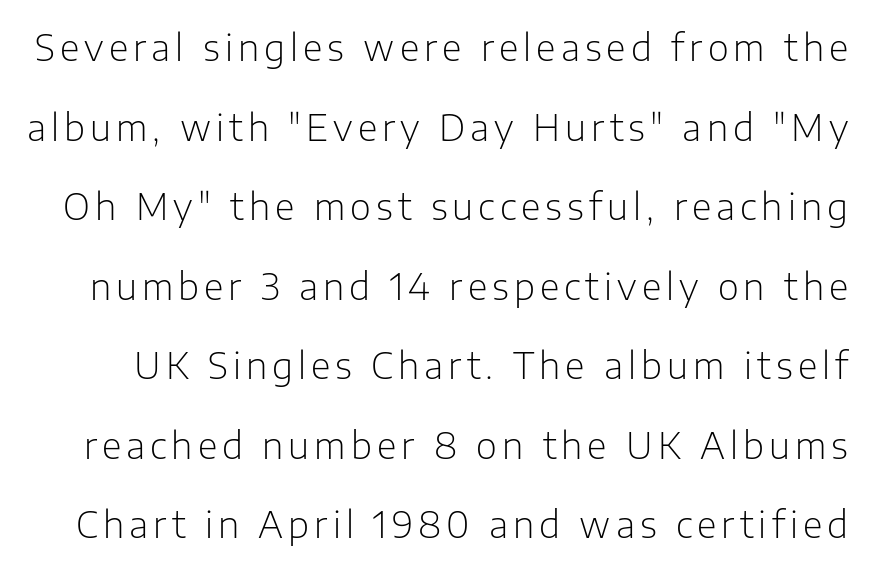
The image shows 36 px light sans-serif type, upright; set loose line spacing (2.21x), not underlined; low stroke contrast and a medium x-height.
